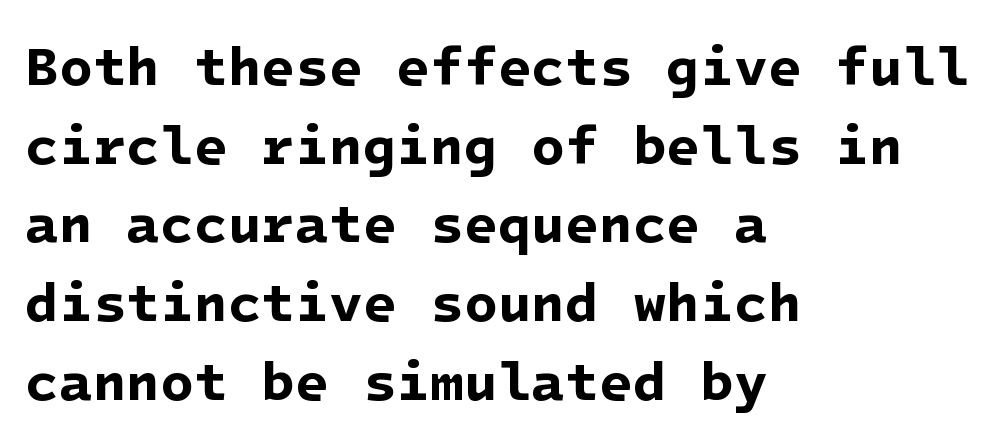
The image shows 55 px bold sans-serif type; set left-aligned, normal line spacing (1.43x), normal letter spacing, not underlined; low stroke contrast and a medium x-height.
